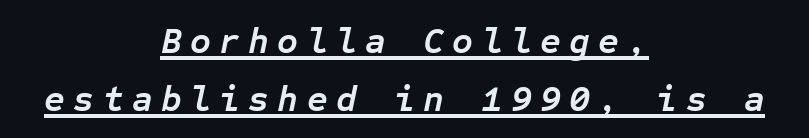
{"italic": "yes", "lean": "right", "slant_degrees": 12, "bold": "yes", "weight": "semibold", "width": "normal", "stroke_contrast": "low", "x_height": "medium", "monospaced": "yes", "underline": "yes", "align": "center", "line_spacing": "normal", "line_spacing_ratio": 1.6, "letter_spacing": "wide", "letter_spacing_em": 0.23, "glyph_px": 36}
